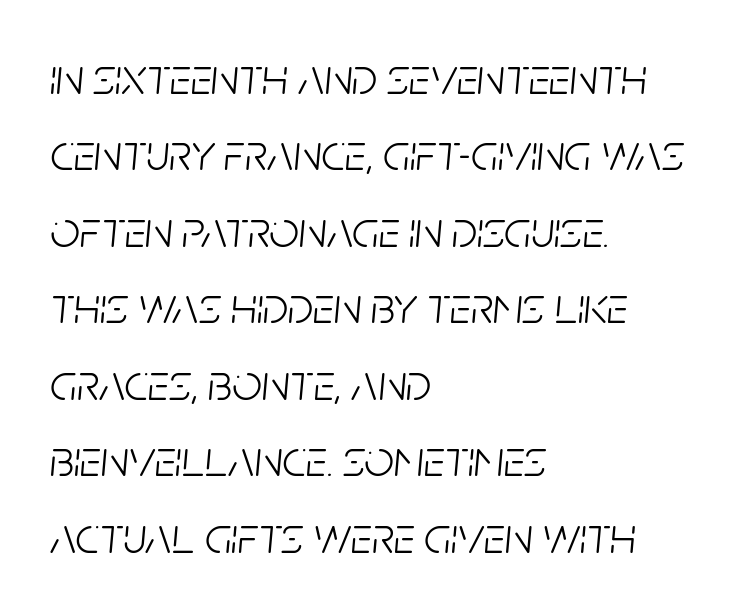
{"italic": "yes", "lean": "right", "slant_degrees": 5, "bold": "no", "weight": "light", "width": "condensed", "stroke_contrast": "low", "x_height": "large", "monospaced": "no", "underline": "no", "align": "left", "line_spacing": "normal", "line_spacing_ratio": 1.47, "letter_spacing": "normal", "letter_spacing_em": 0.0, "glyph_px": 52}
